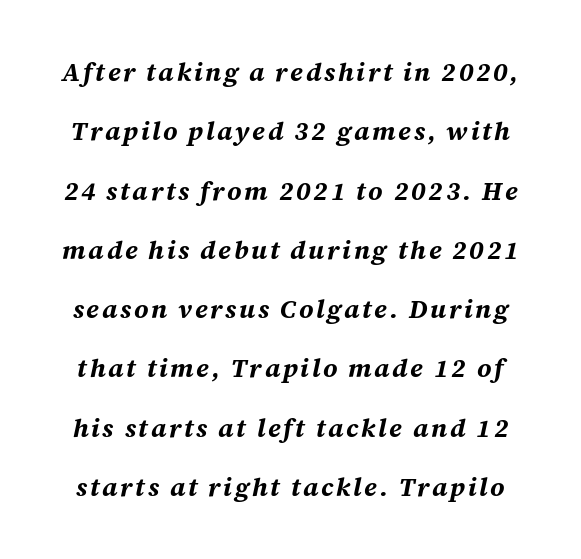
{"italic": "yes", "lean": "right", "slant_degrees": 12, "bold": "yes", "underline": "no", "line_spacing": "loose", "line_spacing_ratio": 2.28, "glyph_px": 26}
